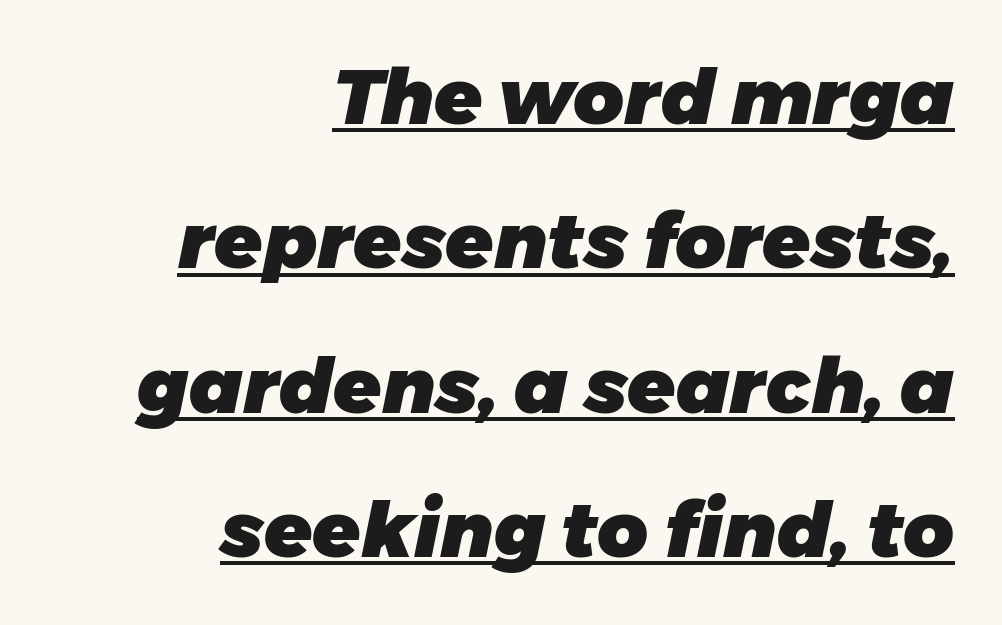
{"italic": "yes", "lean": "right", "slant_degrees": 11, "bold": "yes", "weight": "heavy", "width": "normal", "stroke_contrast": "low", "x_height": "medium", "monospaced": "no", "underline": "yes", "align": "right", "line_spacing_ratio": 1.85, "letter_spacing": "normal", "letter_spacing_em": 0.0, "glyph_px": 78}
